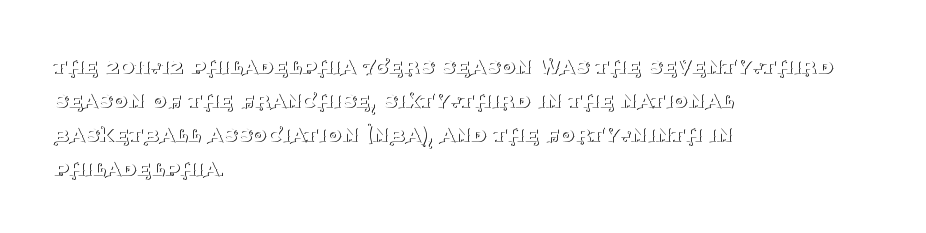
The image shows 25 px text type, upright; set left-aligned, normal line spacing (1.36x), normal letter spacing, not underlined.
